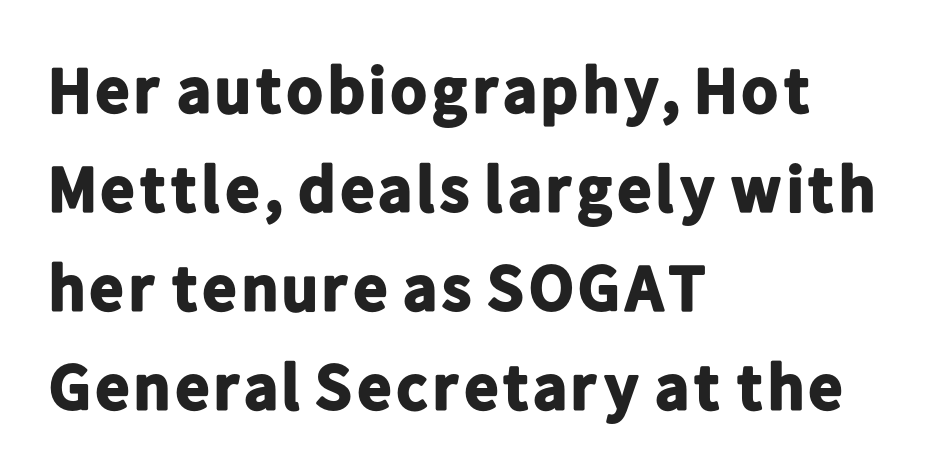
The space directly below the letters is spotless. Heavy-handed strokes throughout: this text is bold. Default kerning and tracking; the words read as compact shapes. Characters remain perfectly vertical along every line. Line starts are locked; line ends wander. The glyphs in this specimen are sans serif.
